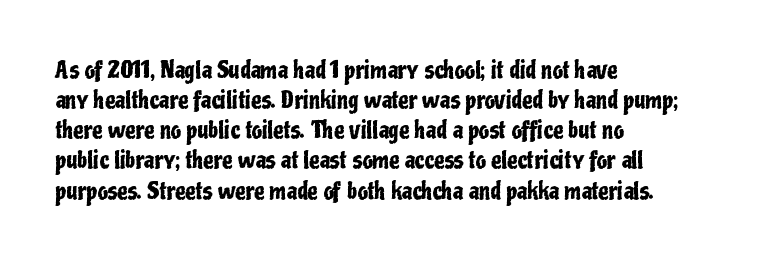
Q: Is the text italic (slanted)? A: No, it is upright.
Q: Is the text underlined? A: No.
Q: How is the paragraph aligned? A: Left-aligned.
Q: Is the spacing between letters normal or unusually wide? A: Normal.
Q: Is the spacing between lines tight, normal or loose? A: Normal.
